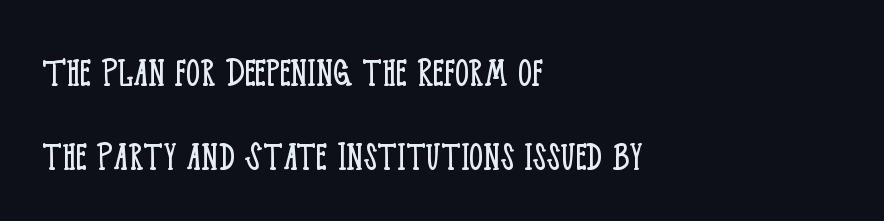
The typeface has the unassuming heft of standard copy or less. Serif or sans? Serif — the stroke terminals have little feet. The rag falls on the right side of this text block. The block of text is sparse from top to bottom, with ample space between rows. Bare-footed words on every line.
